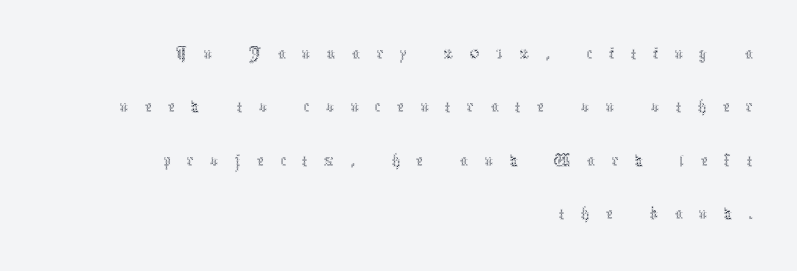
One glance says typical: line gaps are just what's usual. Each row of text sits above clean, open space. A light-to-regular cut is what we see here. A flush-right, rag-left setting is used for this passage. The type is letterspaced generously, with wide tracking. The font's upright variant was chosen for this text.
